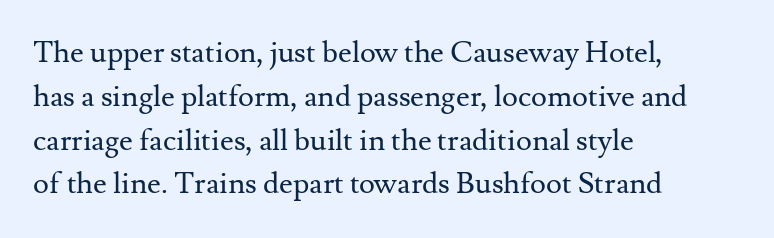
The image shows 30 px regular-weight serif type, upright; set left-aligned, normal line spacing (1.46x), normal letter spacing, not underlined; medium stroke contrast and a small x-height.
